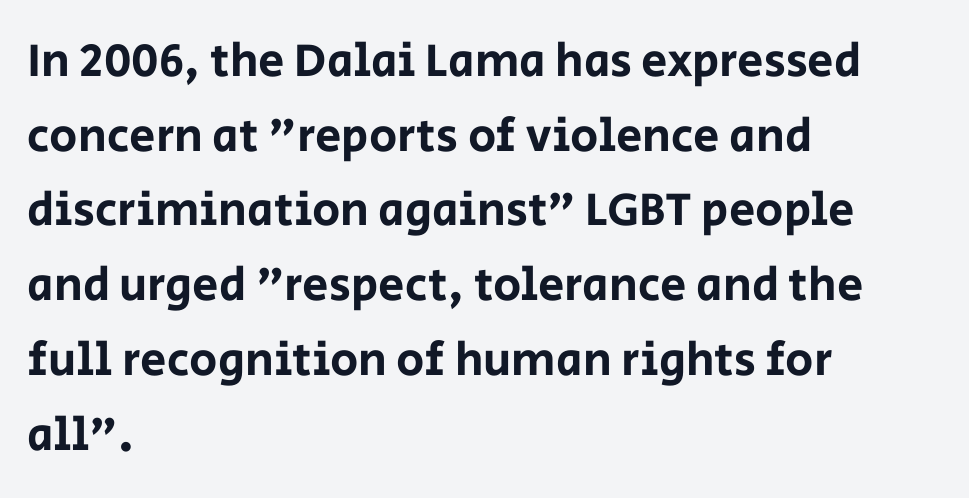
Q: Is the text italic (slanted)? A: No, it is upright.
Q: Is the typeface a serif or a sans-serif typeface? A: Sans-serif.
Q: Is the text underlined? A: No.
Q: How is the paragraph aligned? A: Left-aligned.
Q: Is the spacing between letters normal or unusually wide? A: Normal.
Q: Is the spacing between lines tight, normal or loose? A: Normal.
Q: Width (condensed, normal, or wide)? A: Normal.
Q: Stroke contrast? A: Low.
Q: x-height? A: Large.
Q: Monospaced? A: No.
